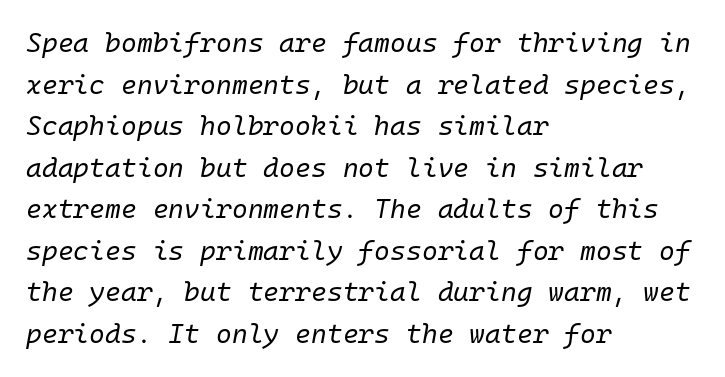
Stems and bowls with no extra thickness — not bold. The setting favours the left margin, as ordinary paragraphs usually do. If you measured baseline to baseline, you'd find a middling distance. This is oblique type, the kind used for emphasis or titles. The baseline area is clear. Words appear dense and cohesive because spacing is normal.
